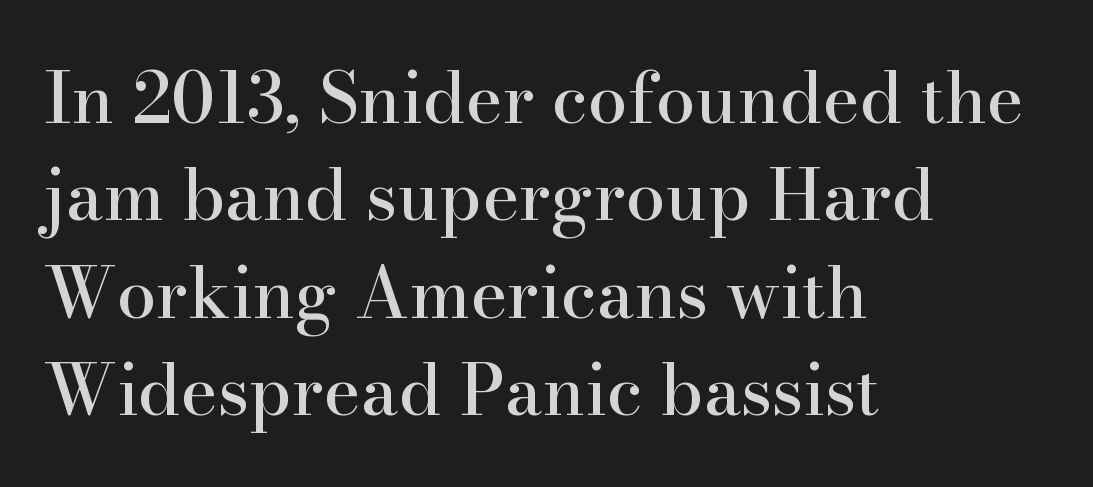
The image shows 70 px serif type, upright; set left-aligned, normal line spacing (1.39x), normal letter spacing, not underlined; high stroke contrast and a small x-height.
